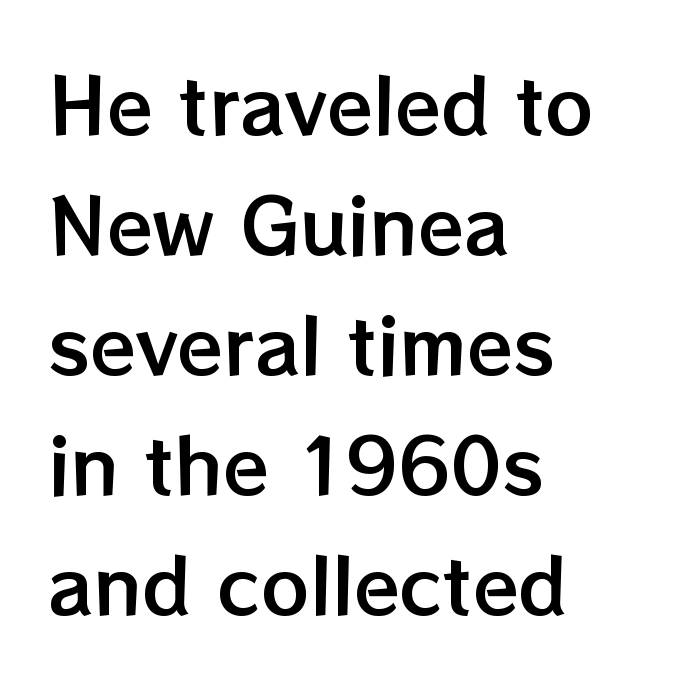
The image shows 75 px text type, upright; set left-aligned, normal line spacing (1.6x), normal letter spacing, not underlined; low stroke contrast and a medium x-height.
